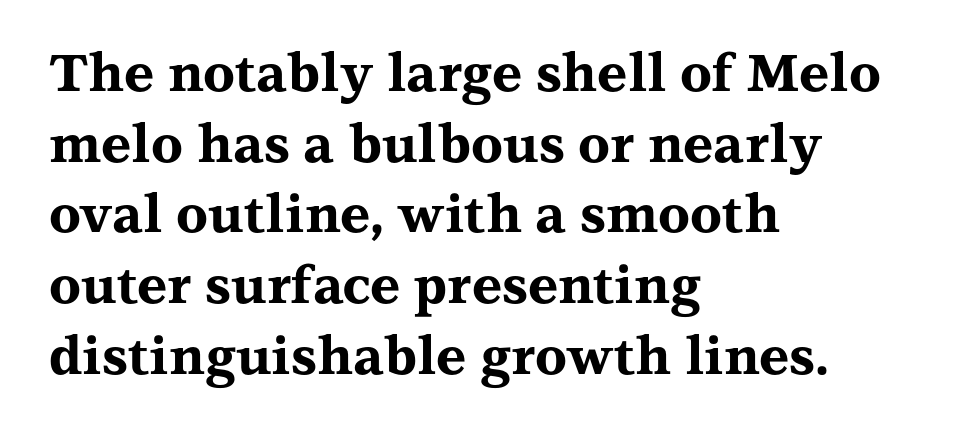
The image shows 52 px bold, wide serif type, upright; set left-aligned, normal line spacing (1.36x), normal letter spacing, not underlined; medium stroke contrast and a medium x-height.
